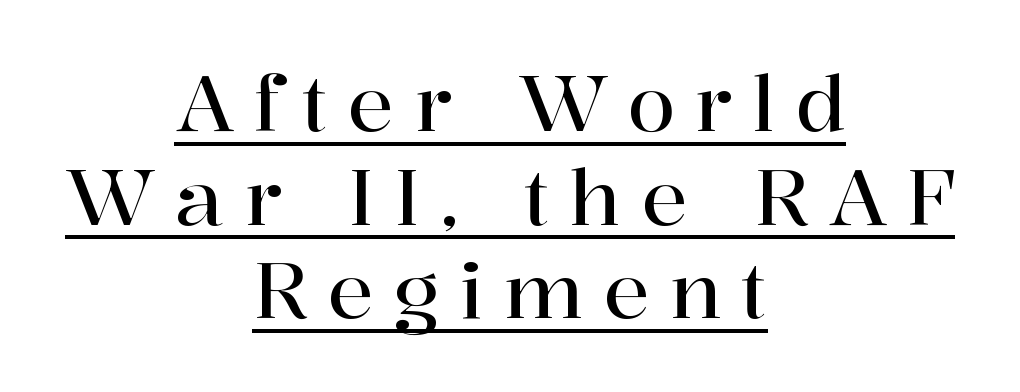
You could only call the tracking loose — the letters float apart. Character widths vary here, with narrow letters taking less room than wide ones. A continuous stroke trails under the words, as in a hyperlink. If you folded the block vertically in half, each line would mirror itself in length. You can tell it's not italic because the verticals are truly vertical. This sample uses a serif face.
